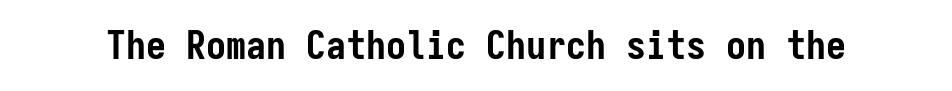
Q: Is the text bold? A: Yes.
Q: Is the text italic (slanted)? A: No, it is upright.
Q: Is the typeface a serif or a sans-serif typeface? A: Sans-serif.
Q: Is the text underlined? A: No.
Q: Is the spacing between letters normal or unusually wide? A: Normal.
Q: Width (condensed, normal, or wide)? A: Condensed.
Q: Stroke contrast? A: Low.
Q: x-height? A: Medium.
Q: Monospaced? A: Yes.
